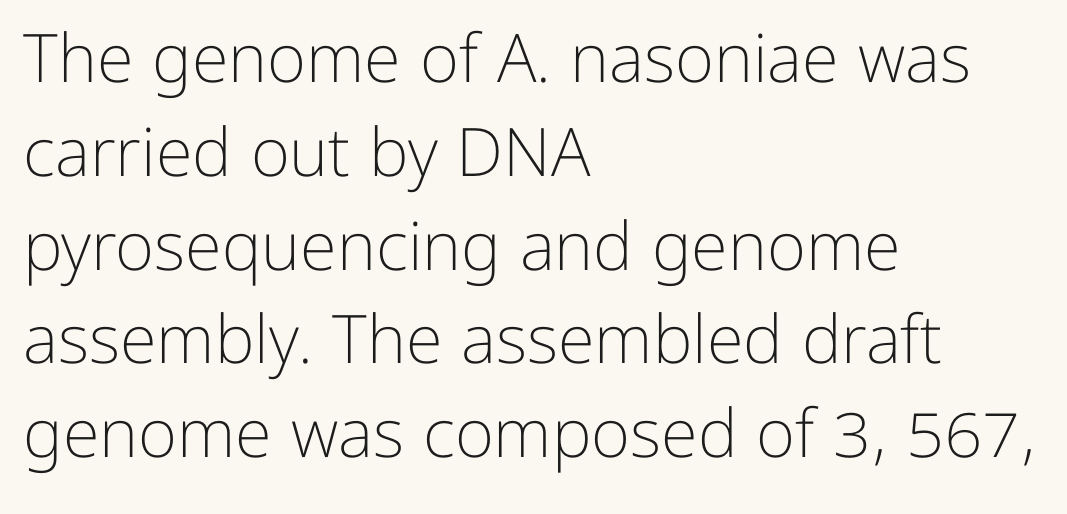
{"serif": "no", "italic": "no", "bold": "no", "weight": "light", "width": "normal", "stroke_contrast": "low", "x_height": "medium", "monospaced": "no", "underline": "no", "align": "left", "line_spacing": "normal", "line_spacing_ratio": 1.4, "letter_spacing": "normal", "letter_spacing_em": 0.0, "glyph_px": 67}
